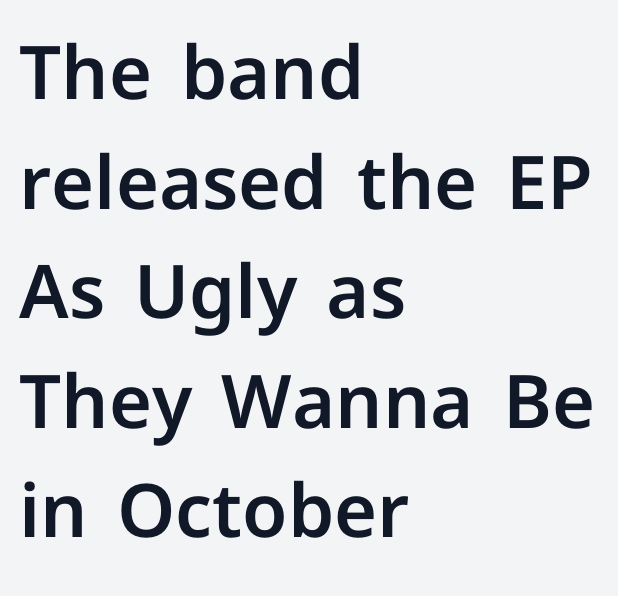
{"serif": "no", "italic": "no", "width": "normal", "stroke_contrast": "low", "x_height": "medium", "monospaced": "no", "underline": "no", "align": "left", "line_spacing": "normal", "line_spacing_ratio": 1.48, "letter_spacing": "normal", "letter_spacing_em": 0.0, "glyph_px": 74}
